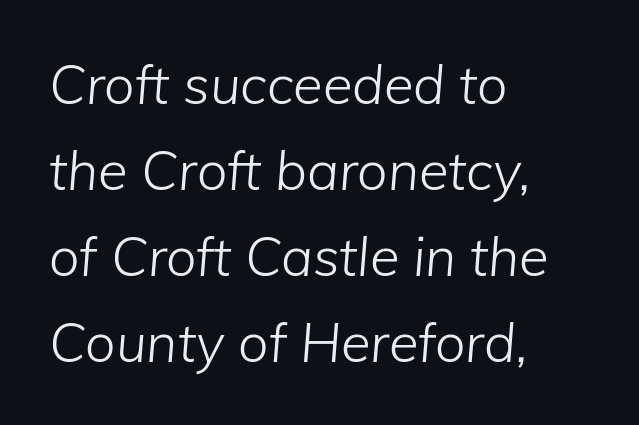
The image shows 54 px light type, italic (leaning right); set left-aligned, normal line spacing (1.59x), normal letter spacing, not underlined; low stroke contrast and a medium x-height.
